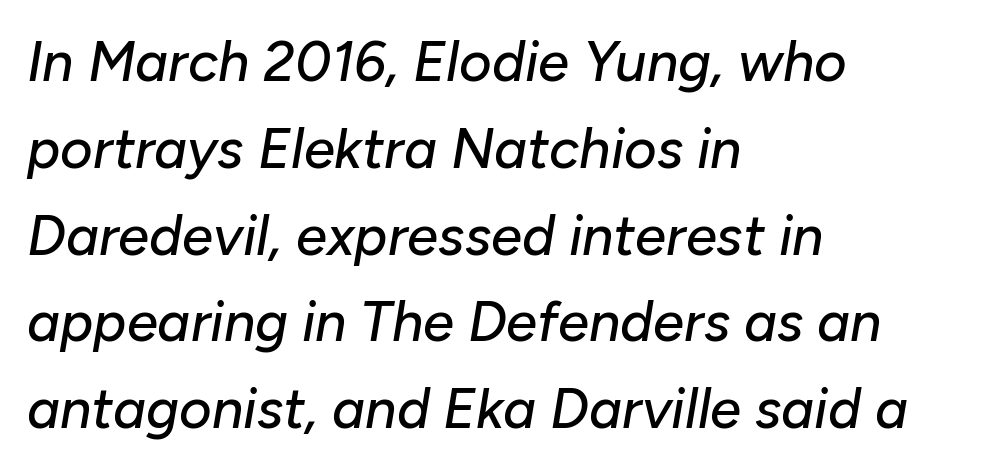
Q: Is the text italic (slanted)? A: Yes, it leans right by about 10 degrees.
Q: Is the text underlined? A: No.
Q: How is the paragraph aligned? A: Left-aligned.
Q: Is the spacing between letters normal or unusually wide? A: Normal.
Q: Is the spacing between lines tight, normal or loose? A: Normal.
Q: Width (condensed, normal, or wide)? A: Normal.
Q: Stroke contrast? A: Low.
Q: x-height? A: Medium.
Q: Monospaced? A: No.
